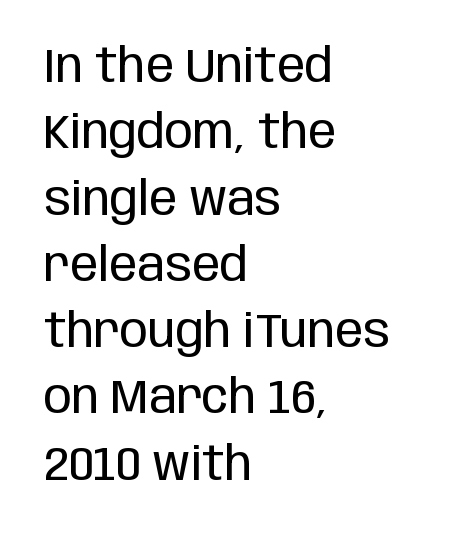
The image shows 47 px regular-weight, condensed sans-serif type, upright; set left-aligned, normal line spacing (1.41x), normal letter spacing, not underlined; low stroke contrast and a large x-height.
